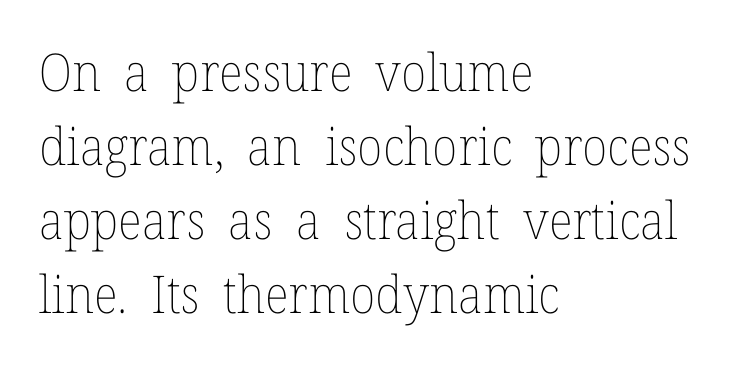
The rendering anchors every line to the left-hand side. Regular leading. Unbolded letterforms with no extra heft. Each letter keeps its own natural width here, so spacing adapts to shape. Nobody touched the tracking dial on this one.
